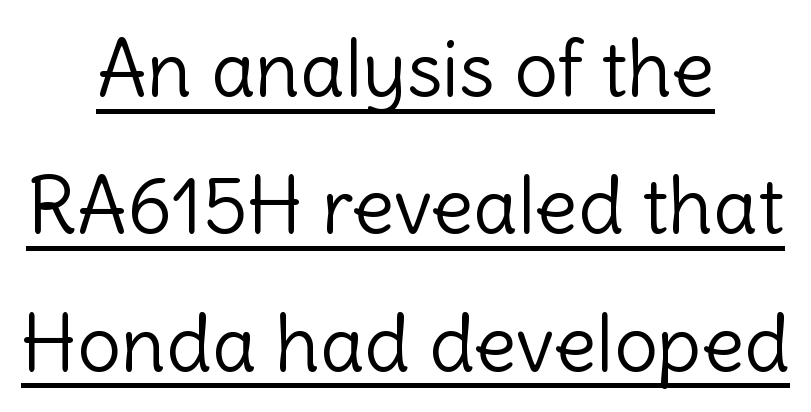
Q: Is the text bold? A: No.
Q: Is the text italic (slanted)? A: No, it is upright.
Q: Is the typeface a serif or a sans-serif typeface? A: Sans-serif.
Q: Is the text underlined? A: Yes.
Q: How is the paragraph aligned? A: Centered.
Q: Is the spacing between letters normal or unusually wide? A: Normal.
Q: Width (condensed, normal, or wide)? A: Normal.
Q: x-height? A: Medium.
Q: Monospaced? A: No.
